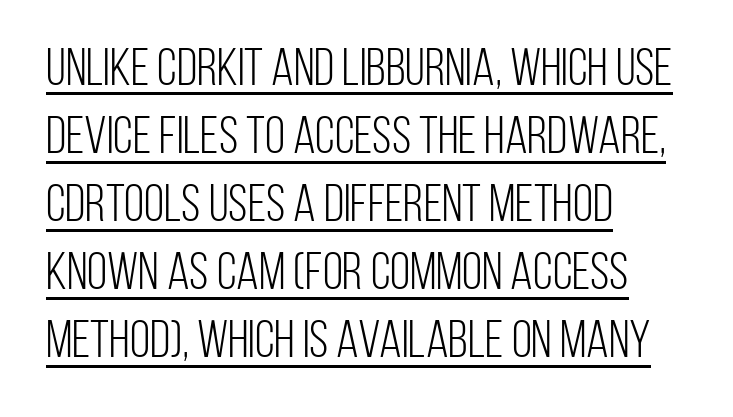
Q: Is the text bold? A: No.
Q: Is the text italic (slanted)? A: No, it is upright.
Q: Is the typeface a serif or a sans-serif typeface? A: Sans-serif.
Q: Is the text underlined? A: Yes.
Q: How is the paragraph aligned? A: Left-aligned.
Q: Is the spacing between letters normal or unusually wide? A: Normal.
Q: Is the spacing between lines tight, normal or loose? A: Normal.
Q: Width (condensed, normal, or wide)? A: Condensed.
Q: Stroke contrast? A: Low.
Q: x-height? A: Large.
Q: Monospaced? A: No.
